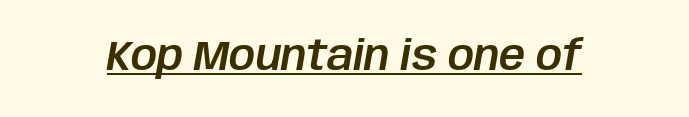
The face used here is proportionally spaced, like ordinary book or web type. The face used here appears with an underline applied. The letters sit at their default tracking, neither squeezed nor spread. A typesetter would mark this as italic.
